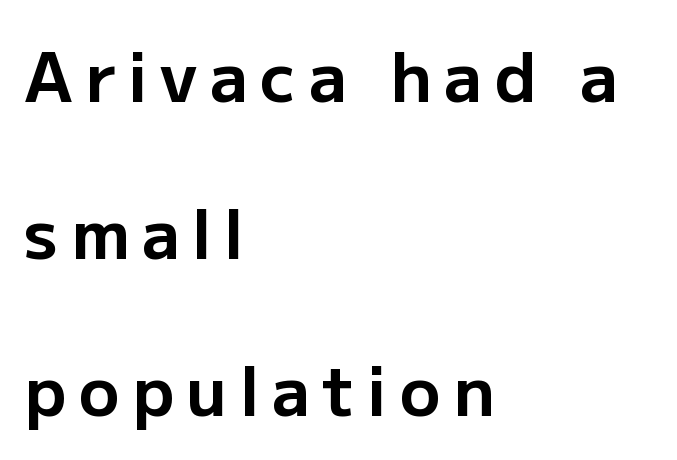
The image shows 67 px bold sans-serif type, upright; set left-aligned, loose line spacing (2.34x), not underlined; low stroke contrast and a medium x-height.
